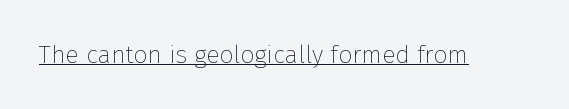
Q: Is the text bold? A: No.
Q: Is the text italic (slanted)? A: No, it is upright.
Q: Is the text underlined? A: Yes.
Q: Is the spacing between letters normal or unusually wide? A: Normal.
